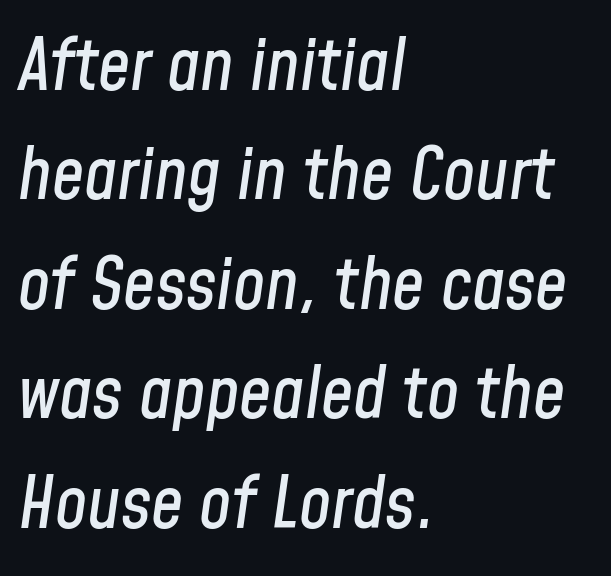
Q: Is the text italic (slanted)? A: Yes, it leans right by about 8 degrees.
Q: Is the text underlined? A: No.
Q: How is the paragraph aligned? A: Left-aligned.
Q: Is the spacing between letters normal or unusually wide? A: Normal.
Q: Is the spacing between lines tight, normal or loose? A: Normal.
Q: Width (condensed, normal, or wide)? A: Condensed.
Q: Stroke contrast? A: Low.
Q: x-height? A: Medium.
Q: Monospaced? A: No.
